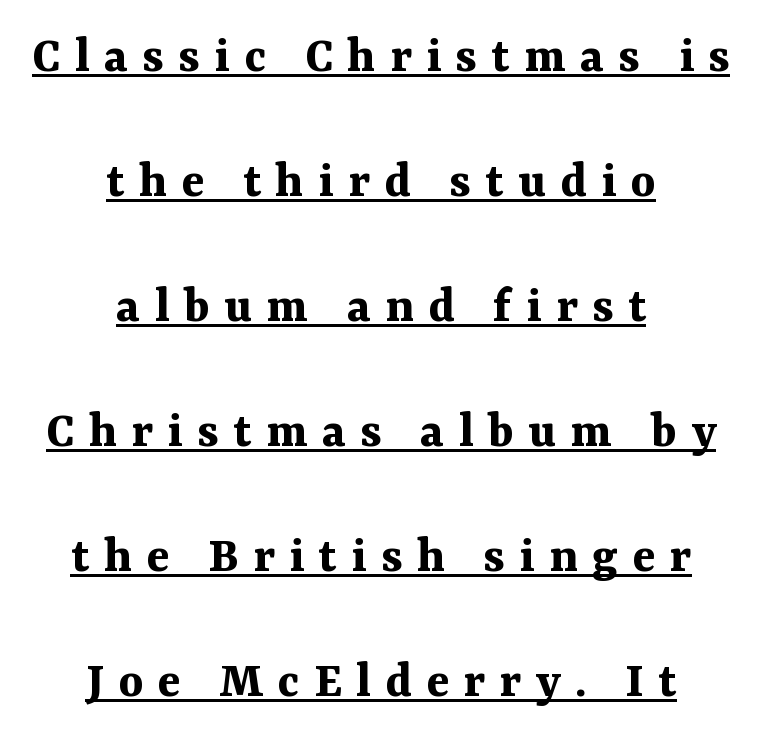
Posture: vertical. Stroke thickness is high; the sample reads as a true bold. Interline gaps are noticeably wide in this sample. Observe the serifs anchoring each vertical stroke in this sample. The typesetter has applied underlining to the passage shown. Here the designer chose a conventional face with non-uniform glyph widths.
